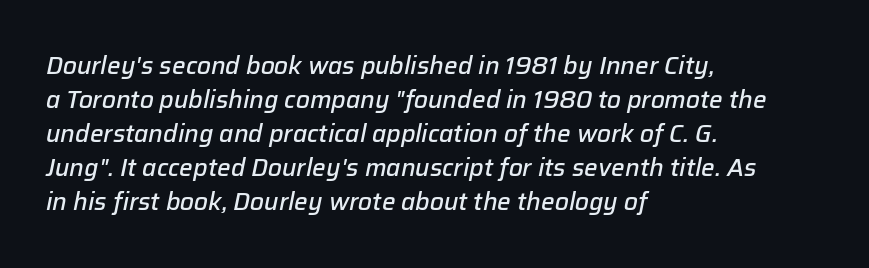
Q: Is the text bold? A: Semi-bold.
Q: Is the text italic (slanted)? A: Yes, it leans right by about 12 degrees.
Q: Is the text underlined? A: No.
Q: How is the paragraph aligned? A: Left-aligned.
Q: Is the spacing between letters normal or unusually wide? A: Normal.
Q: Is the spacing between lines tight, normal or loose? A: Normal.
